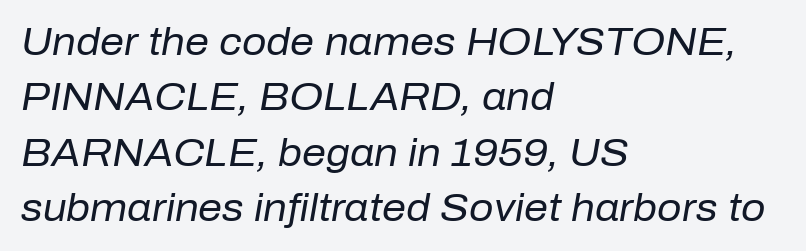
The image shows 38 px regular-weight type, italic (leaning right); set left-aligned, normal line spacing (1.46x), normal letter spacing, not underlined; low stroke contrast and a medium x-height.
